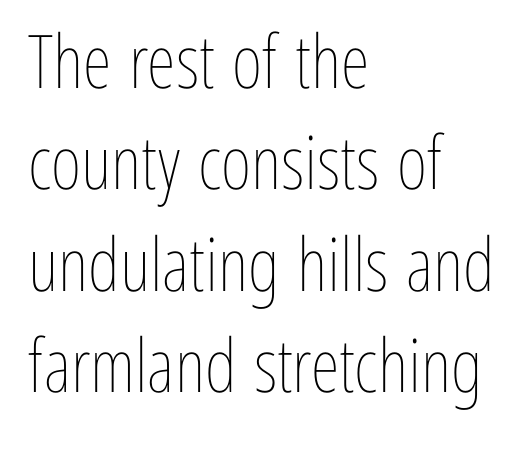
Does the leading feel generous? No, just average. Here the designer chose a conventional face with non-uniform glyph widths. Every character sits straight up, as roman type does. The ragged edge is on the right, which tells us the setting is flush left. A clean baseline with only descenders dipping below it.
